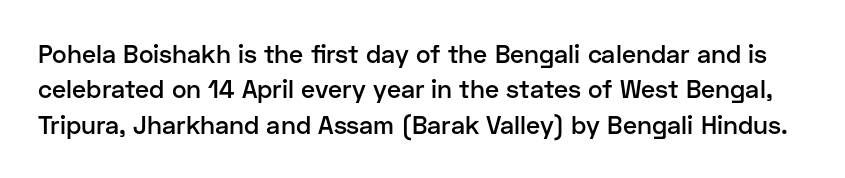
Here the glyphs are tracked normally, forming tight word shapes. Vertical strokes here are truly vertical. Horizontal bands of white between lines are of average thickness. Any mark beneath the type? The region is blank. Caption: semibold face, moderately heavy strokes.
